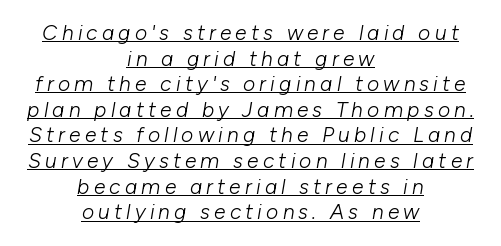
{"italic": "yes", "lean": "right", "slant_degrees": 10, "bold": "no", "underline": "yes", "align": "center", "line_spacing_ratio": 1.22, "letter_spacing": "wide", "letter_spacing_em": 0.2, "glyph_px": 21}
